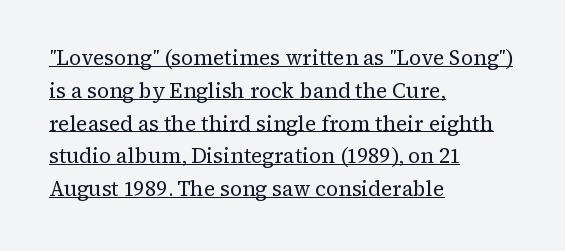
Underlining? Definitely there. Does the lettering tilt? It doesn't — this is upright. Leftover space on each line is placed entirely after the last word. The passage shown stacks its lines at a standard gap. Think standard paragraph weight, or any step lighter than that.
